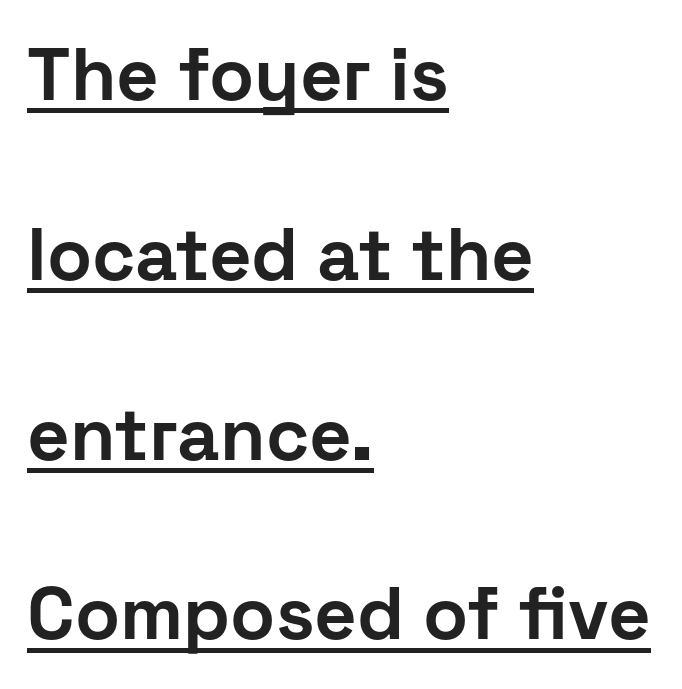
Q: Is the text bold? A: Yes.
Q: Is the text italic (slanted)? A: No, it is upright.
Q: Is the typeface a serif or a sans-serif typeface? A: Sans-serif.
Q: Is the text underlined? A: Yes.
Q: How is the paragraph aligned? A: Left-aligned.
Q: Is the spacing between letters normal or unusually wide? A: Normal.
Q: Is the spacing between lines tight, normal or loose? A: Loose.
Q: Width (condensed, normal, or wide)? A: Normal.
Q: Stroke contrast? A: Low.
Q: x-height? A: Medium.
Q: Monospaced? A: No.
